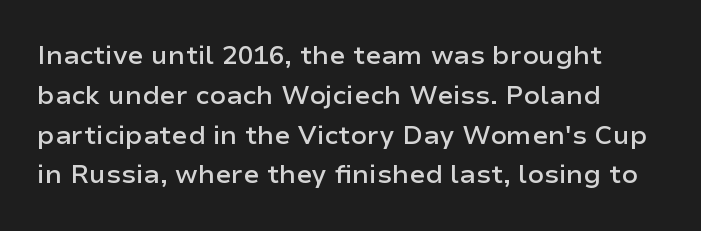
The image shows 26 px text type, upright; set left-aligned, normal line spacing (1.53x), normal letter spacing, not underlined.
